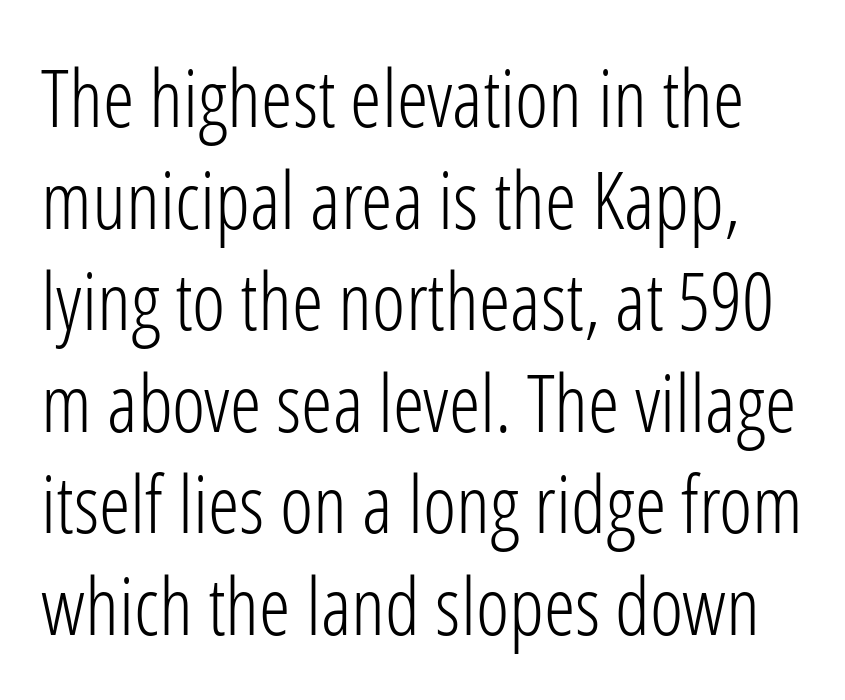
The image shows 80 px light, condensed sans-serif type, upright; set normal line spacing (1.27x), normal letter spacing, not underlined; low stroke contrast and a medium x-height.
